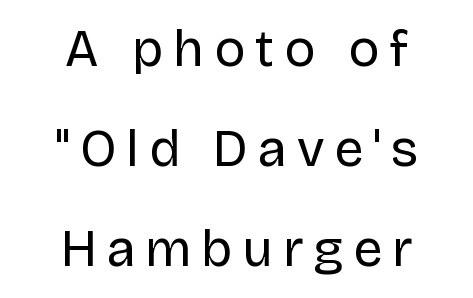
The image shows 52 px regular-weight sans-serif type, upright; set centered, loose line spacing (1.92x), not underlined; low stroke contrast and a large x-height.
